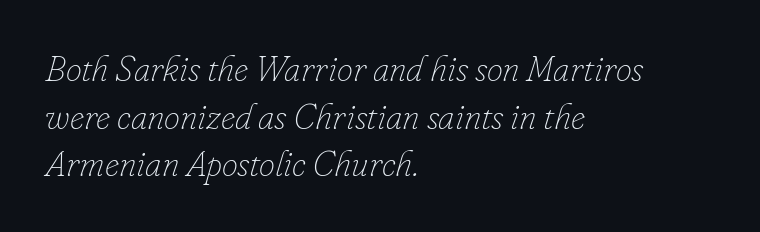
The image shows 36 px thin type, italic (leaning right); set left-aligned, normal line spacing (1.32x), normal letter spacing, not underlined; low stroke contrast and a small x-height.
